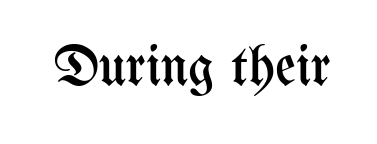
{"italic": "no", "bold": "no", "weight": "regular", "width": "condensed", "stroke_contrast": "medium", "x_height": "medium", "monospaced": "no", "underline": "no", "letter_spacing": "normal", "letter_spacing_em": 0.0, "glyph_px": 57}
